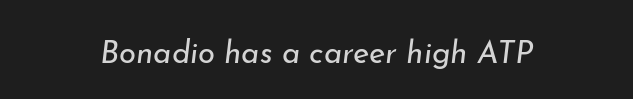
The image shows 31 px regular-weight type, italic (leaning right); set centered, normal letter spacing, not underlined; low stroke contrast and a small x-height.
